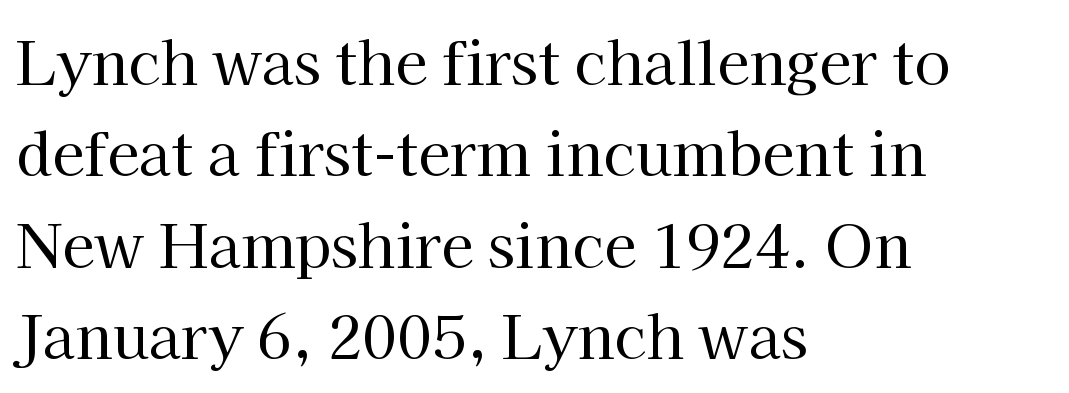
The image shows 59 px regular-weight serif type, upright; set left-aligned, normal line spacing (1.55x), normal letter spacing, not underlined; high stroke contrast and a medium x-height.
